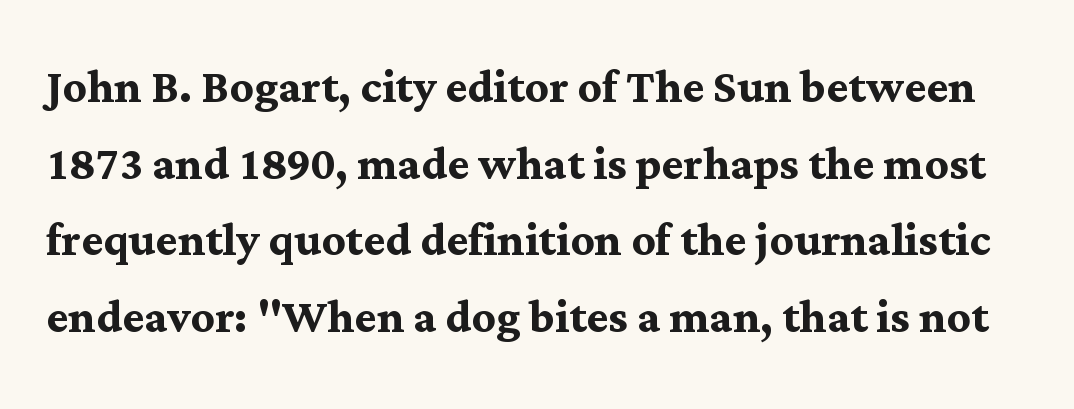
{"serif": "yes", "italic": "no", "bold": "yes", "weight": "semibold", "width": "normal", "stroke_contrast": "medium", "x_height": "medium", "monospaced": "no", "underline": "no", "line_spacing": "normal", "line_spacing_ratio": 1.3, "letter_spacing": "normal", "letter_spacing_em": 0.0, "glyph_px": 59}
